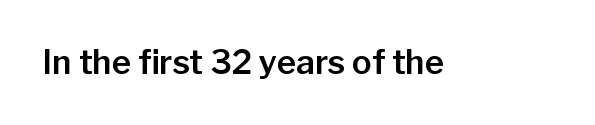
Is the letter spacing exaggerated? No — it looks like the ordinary default. A clean baseline with only descenders dipping below it. Is this a sans? Yes — the strokes have no serifs. Character widths vary here, with narrow letters taking less room than wide ones. Unlike italic type, these characters show no tilt at all.
